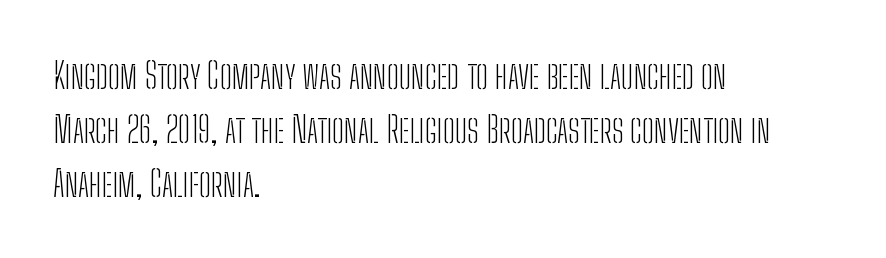
The image shows 36 px light, condensed sans-serif type, upright; set left-aligned, normal line spacing (1.5x), normal letter spacing, not underlined; low stroke contrast and a medium x-height.
